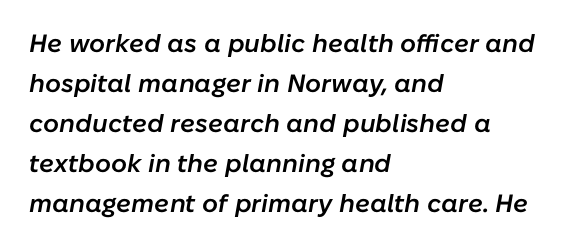
The image shows 25 px text type, italic (leaning right); set left-aligned, normal line spacing (1.6x), normal letter spacing, not underlined.
